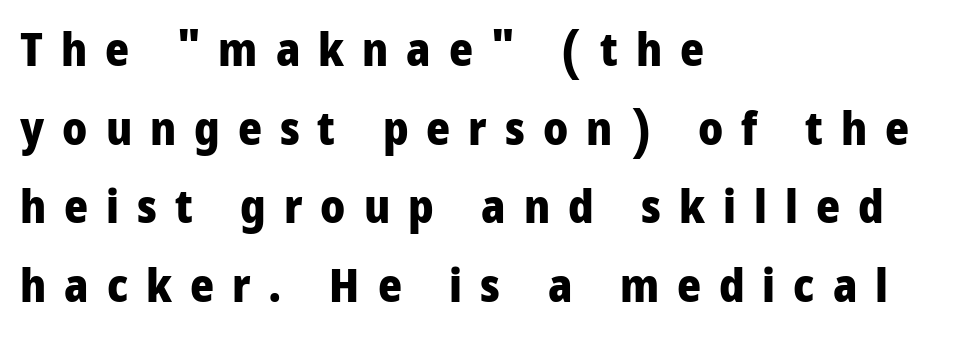
The image shows 46 px heavy, condensed sans-serif type, upright; set left-aligned, line spacing 1.71x, unusually wide letter spacing (+0.39 em), not underlined; low stroke contrast and a large x-height.
